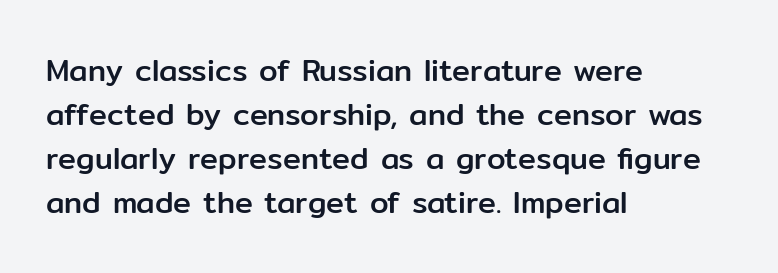
{"serif": "no", "italic": "no", "width": "normal", "stroke_contrast": "low", "x_height": "medium", "monospaced": "no", "underline": "no", "align": "left", "line_spacing": "normal", "line_spacing_ratio": 1.47, "letter_spacing": "normal", "letter_spacing_em": 0.0, "glyph_px": 30}
